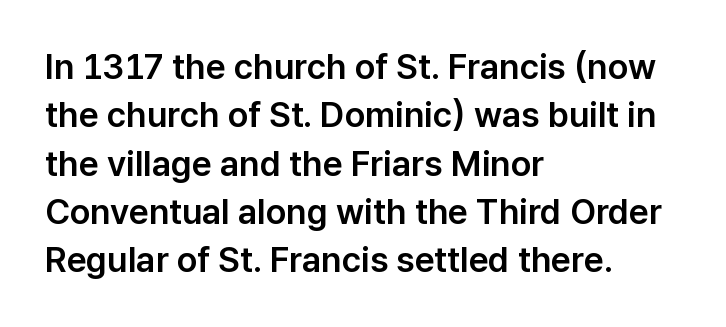
{"serif": "no", "italic": "no", "width": "normal", "stroke_contrast": "low", "x_height": "medium", "monospaced": "no", "underline": "no", "align": "left", "line_spacing": "normal", "line_spacing_ratio": 1.38, "letter_spacing": "normal", "letter_spacing_em": 0.0, "glyph_px": 35}
